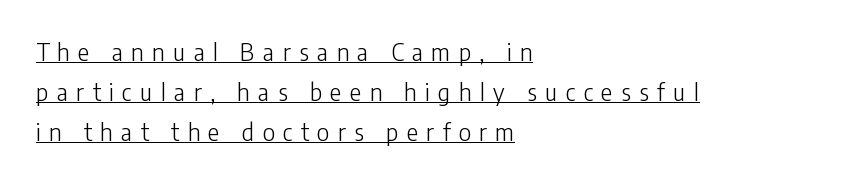
Leftover space on each line is placed entirely after the last word. The cut favours lightness, reaching ordinary text weight at its darkest. Students, observe: this is what conventionally led text looks like. The lettering is marked with a stroke running underneath it. These lines were composed using upright roman letters.
